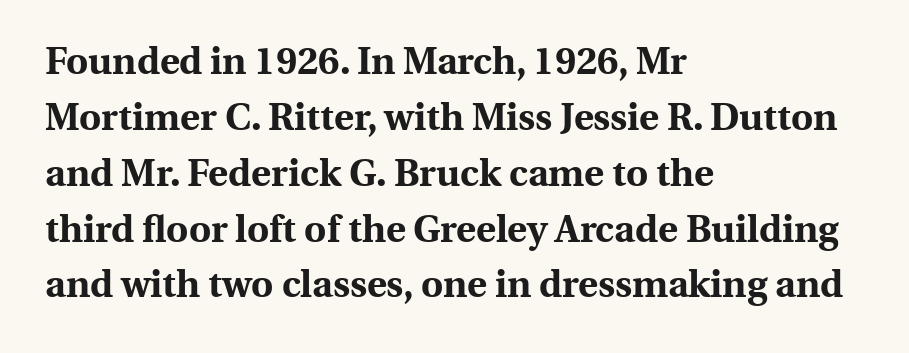
The image shows 38 px bold serif type, upright; set left-aligned, normal line spacing (1.47x), normal letter spacing, not underlined; a medium x-height.
